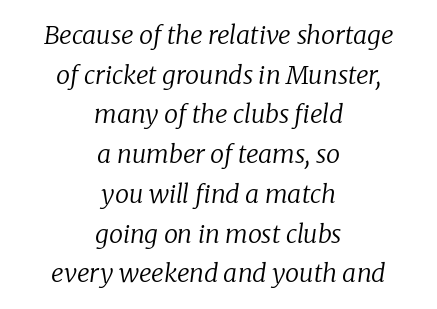
{"italic": "yes", "lean": "right", "slant_degrees": 8, "bold": "no", "underline": "no", "align": "center", "line_spacing": "normal", "line_spacing_ratio": 1.59, "letter_spacing": "normal", "letter_spacing_em": 0.0, "glyph_px": 25}
